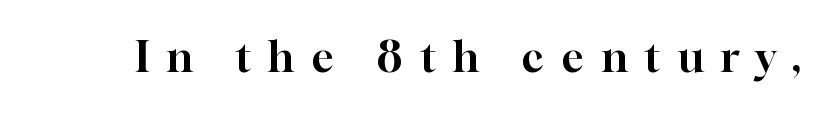
The image shows 42 px serif type, upright; set unusually wide letter spacing (+0.4 em), not underlined; high stroke contrast and a medium x-height.
